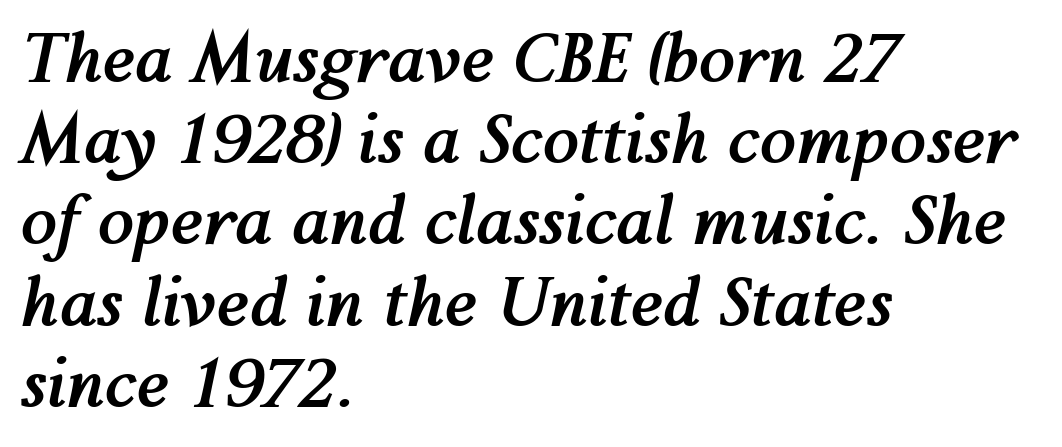
The image shows 66 px semibold type, italic (leaning right); set left-aligned, line spacing 1.23x, normal letter spacing, not underlined; medium stroke contrast and a medium x-height.
